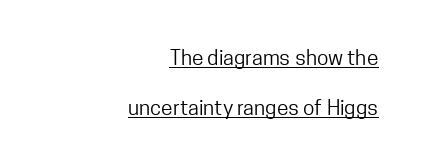
Q: Is the text bold? A: No.
Q: Is the text italic (slanted)? A: No, it is upright.
Q: Is the text underlined? A: Yes.
Q: How is the paragraph aligned? A: Right-aligned.
Q: Is the spacing between letters normal or unusually wide? A: Normal.
Q: Is the spacing between lines tight, normal or loose? A: Loose.
